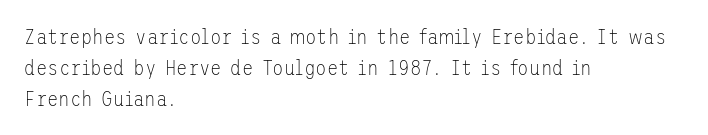
{"italic": "no", "bold": "no", "underline": "no", "align": "left", "line_spacing": "normal", "line_spacing_ratio": 1.47, "letter_spacing": "normal", "letter_spacing_em": 0.0, "glyph_px": 21}
